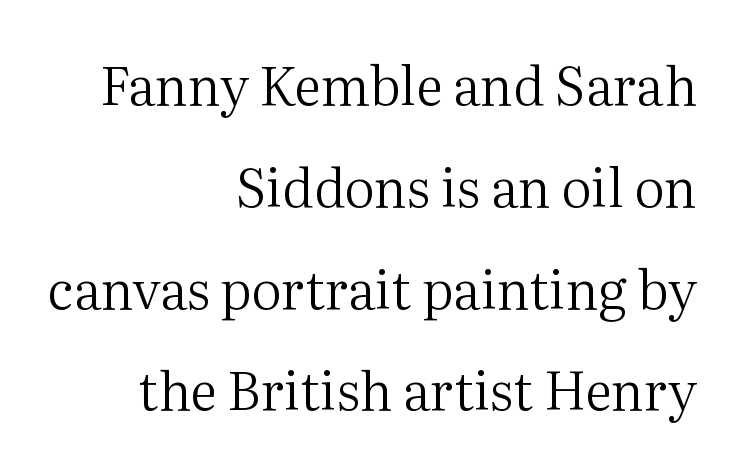
One-word summary of the alignment: right. Note: serifs present on the glyphs. Widely set lines give the paragraph a tall, airy silhouette. Each letter keeps its own natural width here, so spacing adapts to shape. The passage shown is not bold in any degree. The font's upright variant was chosen for this text.
